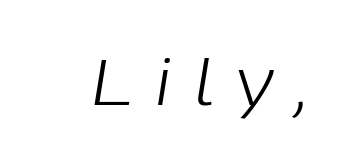
The image shows 65 px light type, italic (leaning right); set unusually wide letter spacing (+0.35 em), not underlined; low stroke contrast and a medium x-height.
